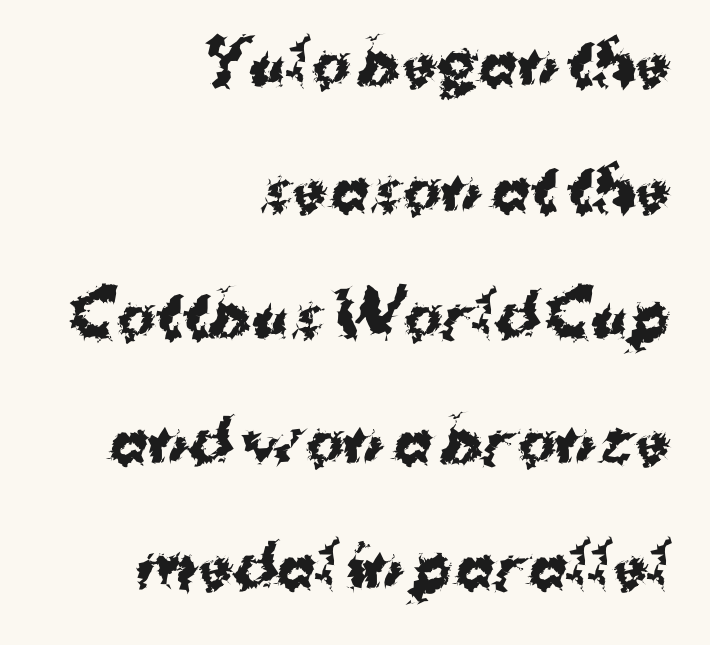
The image shows 58 px bold sans-serif type; set right-aligned, loose line spacing (2.17x), normal letter spacing, not underlined; medium stroke contrast and a medium x-height.
